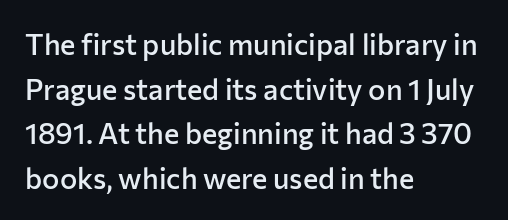
{"serif": "no", "italic": "no", "bold": "semi", "weight": "semibold", "width": "normal", "stroke_contrast": "low", "x_height": "medium", "monospaced": "no", "underline": "no", "align": "left", "line_spacing": "normal", "line_spacing_ratio": 1.54, "letter_spacing": "normal", "letter_spacing_em": 0.0, "glyph_px": 29}
